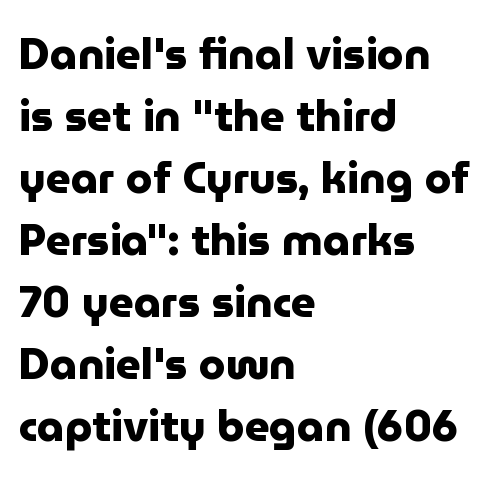
The gaps between neighbouring characters are ordinary and unremarkable. Italic: no, the glyphs are upright roman. Strong, thick strokes mark this as bold type. Normally led — the rows are evenly, conventionally spaced. The rendering uses natural spacing where letterforms have individual widths. These lines stack with their left ends in a neat column.
